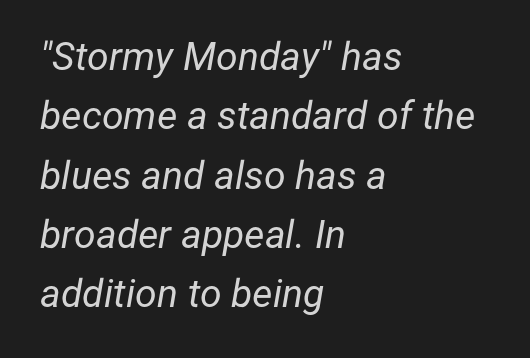
Q: Is the text bold? A: No.
Q: Is the text italic (slanted)? A: Yes, it leans right by about 12 degrees.
Q: Is the text underlined? A: No.
Q: How is the paragraph aligned? A: Left-aligned.
Q: Is the spacing between letters normal or unusually wide? A: Normal.
Q: Is the spacing between lines tight, normal or loose? A: Normal.
Q: Width (condensed, normal, or wide)? A: Normal.
Q: Stroke contrast? A: Low.
Q: x-height? A: Medium.
Q: Monospaced? A: No.
